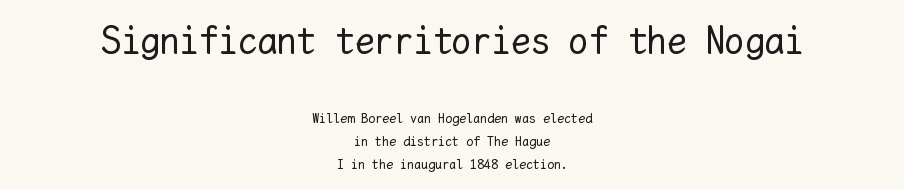
The image shows 39 px regular-weight type, upright, monospaced; set centered, normal line spacing (1.62x), normal letter spacing, not underlined; the first (top) block is 2.79x larger; low stroke contrast and a medium x-height.
